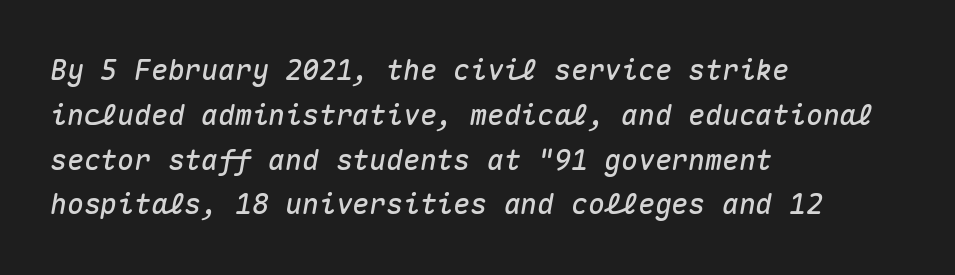
Q: Is the text italic (slanted)? A: Yes, it leans right by about 10 degrees.
Q: Is the text underlined? A: No.
Q: How is the paragraph aligned? A: Left-aligned.
Q: Is the spacing between letters normal or unusually wide? A: Normal.
Q: Is the spacing between lines tight, normal or loose? A: Normal.
Q: Width (condensed, normal, or wide)? A: Normal.
Q: Stroke contrast? A: Medium.
Q: x-height? A: Medium.
Q: Monospaced? A: Yes.
